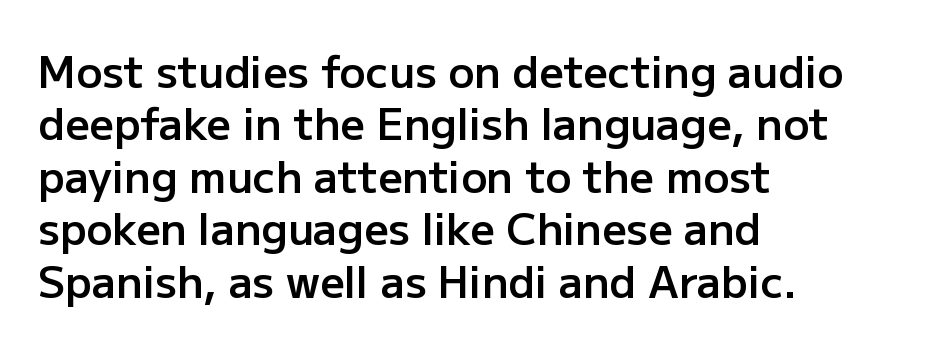
The image shows 43 px semibold sans-serif type, upright; set left-aligned, line spacing 1.22x, normal letter spacing, not underlined; low stroke contrast and a medium x-height.
